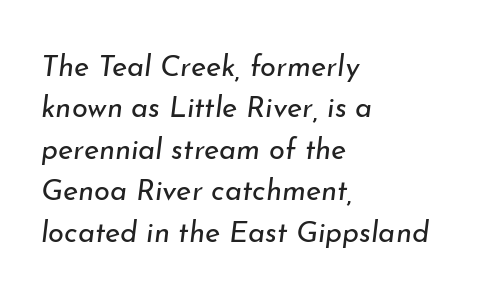
{"italic": "yes", "lean": "right", "slant_degrees": 7, "bold": "no", "weight": "regular", "width": "normal", "stroke_contrast": "low", "x_height": "small", "monospaced": "no", "underline": "no", "align": "left", "line_spacing": "normal", "line_spacing_ratio": 1.43, "letter_spacing": "normal", "letter_spacing_em": 0.0, "glyph_px": 29}
